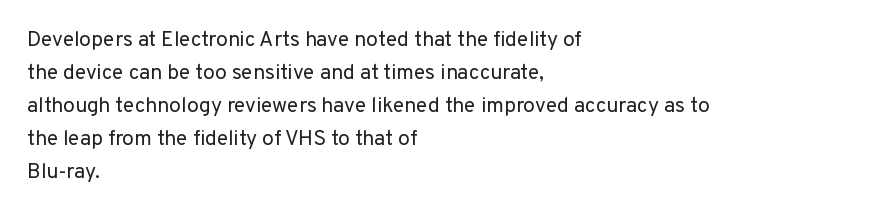
{"italic": "no", "bold": "no", "underline": "no", "align": "left", "line_spacing": "normal", "line_spacing_ratio": 1.57, "letter_spacing": "normal", "letter_spacing_em": 0.0, "glyph_px": 21}
